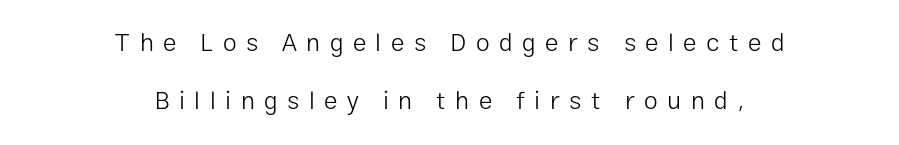
The image shows 25 px text type, upright; set centered, loose line spacing (2.32x), unusually wide letter spacing (+0.38 em), not underlined.
